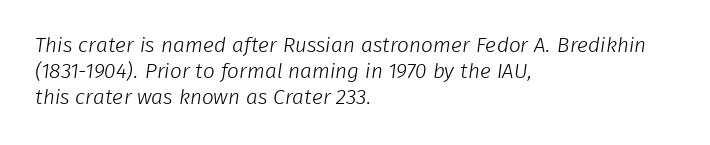
One-word summary of the alignment: left. Spacing between characters is what you'd get straight out of the box. A bare baseline throughout the passage. The weight would be labelled regular, book, light, or lighter still.
